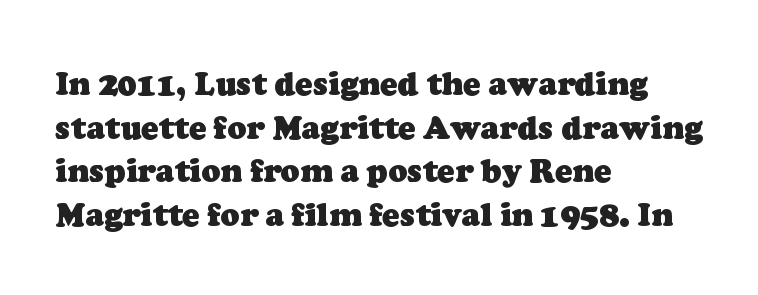
{"serif": "yes", "bold": "yes", "weight": "heavy", "width": "normal", "stroke_contrast": "low", "x_height": "medium", "monospaced": "no", "underline": "no", "align": "left", "line_spacing": "normal", "line_spacing_ratio": 1.36, "letter_spacing": "normal", "letter_spacing_em": 0.0, "glyph_px": 32}
